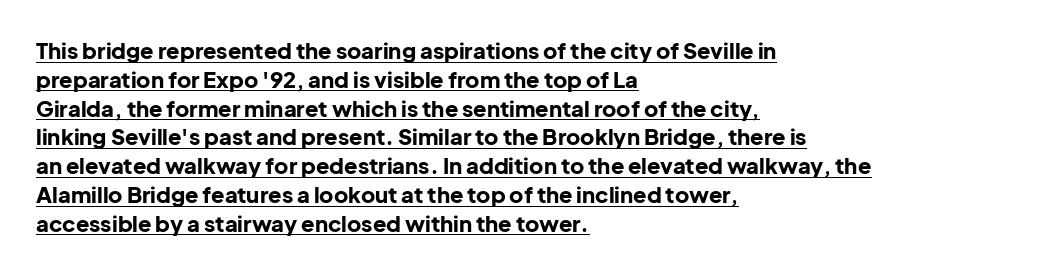
Q: Is the text bold? A: Yes.
Q: Is the text italic (slanted)? A: No, it is upright.
Q: Is the text underlined? A: Yes.
Q: How is the paragraph aligned? A: Left-aligned.
Q: Is the spacing between letters normal or unusually wide? A: Normal.
Q: Is the spacing between lines tight, normal or loose? A: Normal.
